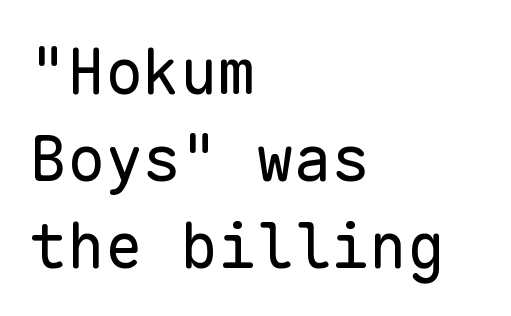
{"serif": "no", "italic": "no", "bold": "no", "weight": "regular", "width": "normal", "stroke_contrast": "low", "x_height": "medium", "monospaced": "yes", "underline": "no", "align": "left", "line_spacing": "normal", "line_spacing_ratio": 1.38, "letter_spacing": "normal", "letter_spacing_em": 0.0, "glyph_px": 63}
